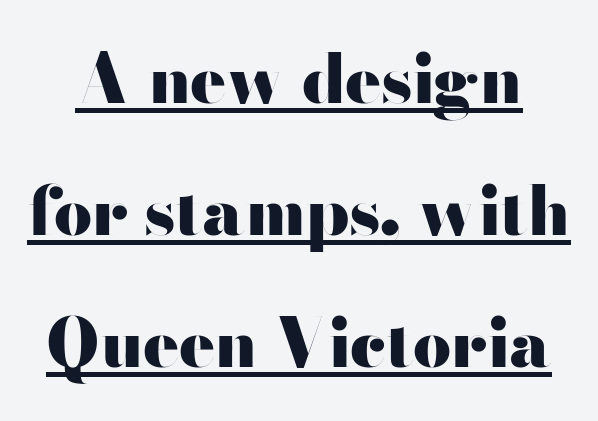
{"italic": "no", "bold": "yes", "weight": "heavy", "width": "wide", "stroke_contrast": "high", "x_height": "small", "monospaced": "no", "underline": "yes", "line_spacing": "loose", "line_spacing_ratio": 1.97, "letter_spacing": "normal", "letter_spacing_em": 0.0, "glyph_px": 67}
